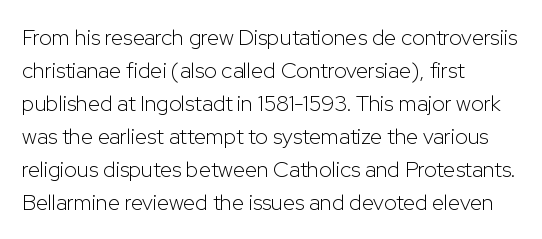
{"italic": "no", "bold": "no", "underline": "no", "align": "left", "line_spacing": "normal", "line_spacing_ratio": 1.5, "letter_spacing": "normal", "letter_spacing_em": 0.0, "glyph_px": 22}
